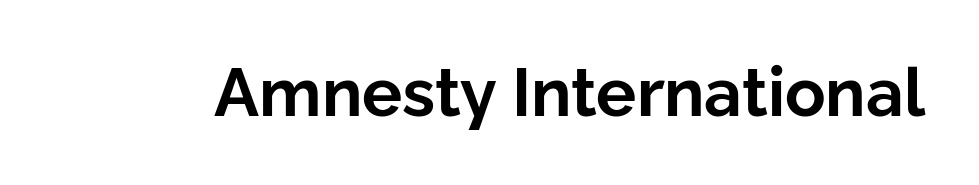
Q: Is the text bold? A: Yes.
Q: Is the text italic (slanted)? A: No, it is upright.
Q: Is the typeface a serif or a sans-serif typeface? A: Sans-serif.
Q: Is the text underlined? A: No.
Q: Is the spacing between letters normal or unusually wide? A: Normal.
Q: Width (condensed, normal, or wide)? A: Normal.
Q: Stroke contrast? A: Low.
Q: x-height? A: Medium.
Q: Monospaced? A: No.
